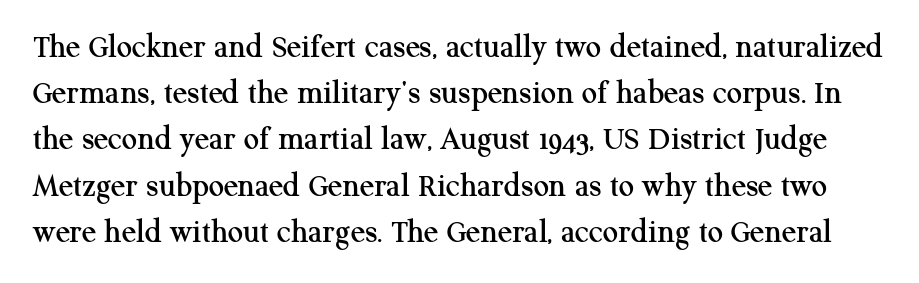
{"serif": "yes", "italic": "no", "width": "normal", "stroke_contrast": "medium", "x_height": "medium", "monospaced": "no", "underline": "no", "line_spacing": "normal", "line_spacing_ratio": 1.36, "letter_spacing": "normal", "letter_spacing_em": 0.0, "glyph_px": 34}
